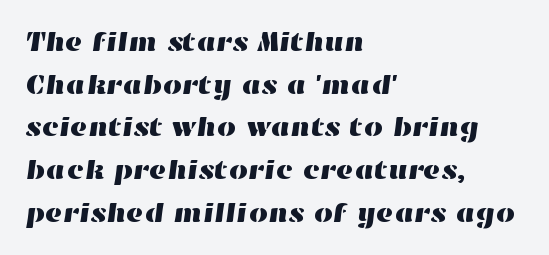
The rendering uses a moderate line-height, typical for paragraphs. Caption: standard tracking, unaltered. Check the space under the baseline: it is left empty. These lines are set flush left with a ragged right edge.
